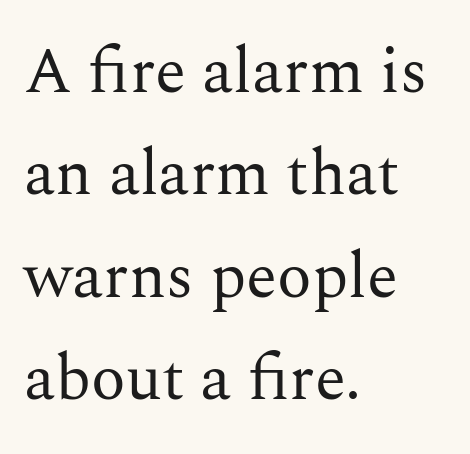
The image shows 64 px regular-weight serif type, upright; set left-aligned, normal line spacing (1.6x), normal letter spacing, not underlined; medium stroke contrast and a medium x-height.
